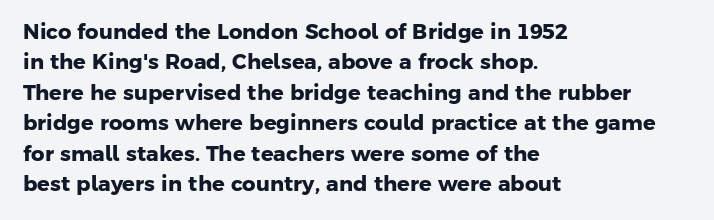
The space directly below the letters is spotless. These lines keep a tight, regular rhythm from letter to letter. Each glyph is drawn with heavy, bold strokes. Leading matches the norm, producing a regular column. Short and long lines alike share a common starting point at left.
